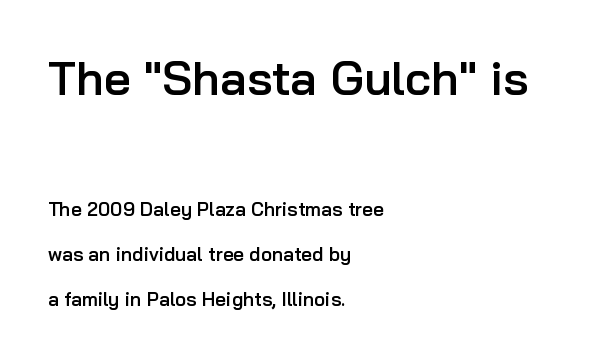
The image shows 47 px semibold sans-serif type, upright; set left-aligned, loose line spacing (2.37x), normal letter spacing, not underlined; the first (top) block is 2.47x larger; low stroke contrast and a medium x-height.
